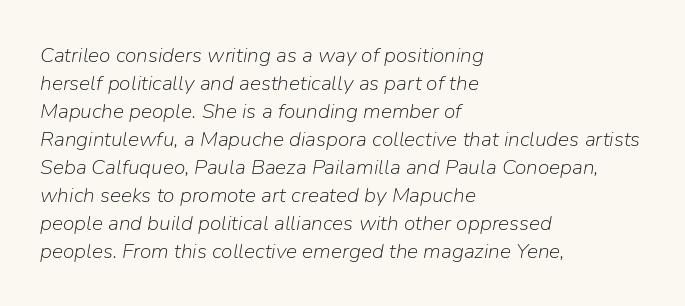
Q: Is the text bold? A: No.
Q: Is the text italic (slanted)? A: Yes, it leans right by about 9 degrees.
Q: Is the text underlined? A: No.
Q: How is the paragraph aligned? A: Left-aligned.
Q: Is the spacing between letters normal or unusually wide? A: Normal.
Q: Is the spacing between lines tight, normal or loose? A: Normal.
